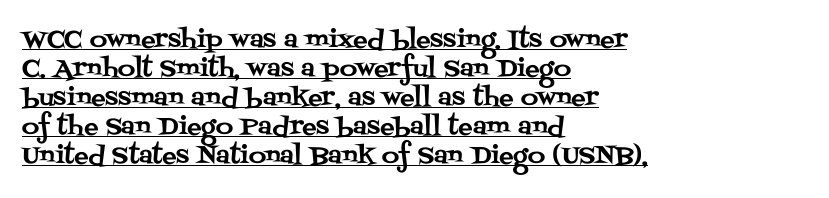
{"italic": "no", "underline": "yes", "align": "left", "line_spacing_ratio": 1.21, "letter_spacing": "normal", "letter_spacing_em": 0.0, "glyph_px": 24}
